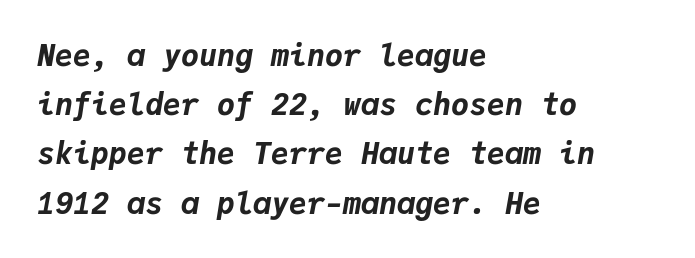
{"italic": "yes", "lean": "right", "slant_degrees": 9, "bold": "yes", "weight": "bold", "width": "normal", "stroke_contrast": "low", "x_height": "medium", "monospaced": "yes", "underline": "no", "align": "left", "line_spacing": "normal", "line_spacing_ratio": 1.64, "letter_spacing": "normal", "letter_spacing_em": 0.0, "glyph_px": 30}
